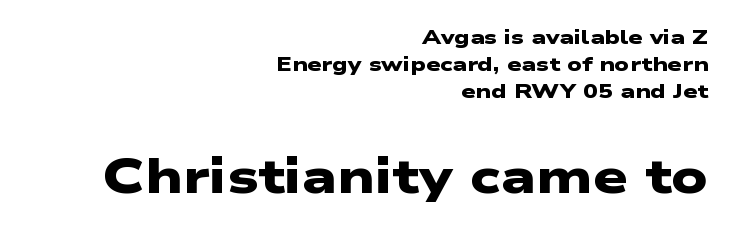
Q: Is the text bold? A: Yes.
Q: Is the typeface a serif or a sans-serif typeface? A: Sans-serif.
Q: Is the text underlined? A: No.
Q: How is the paragraph aligned? A: Right-aligned.
Q: Is the spacing between letters normal or unusually wide? A: Normal.
Q: Is the spacing between lines tight, normal or loose? A: Normal.
Q: Which block of text is set in a larger size, the first (top) or the second (bottom)? A: The second (bottom) one.
Q: Width (condensed, normal, or wide)? A: Wide.
Q: Stroke contrast? A: Low.
Q: x-height? A: Medium.
Q: Monospaced? A: No.
